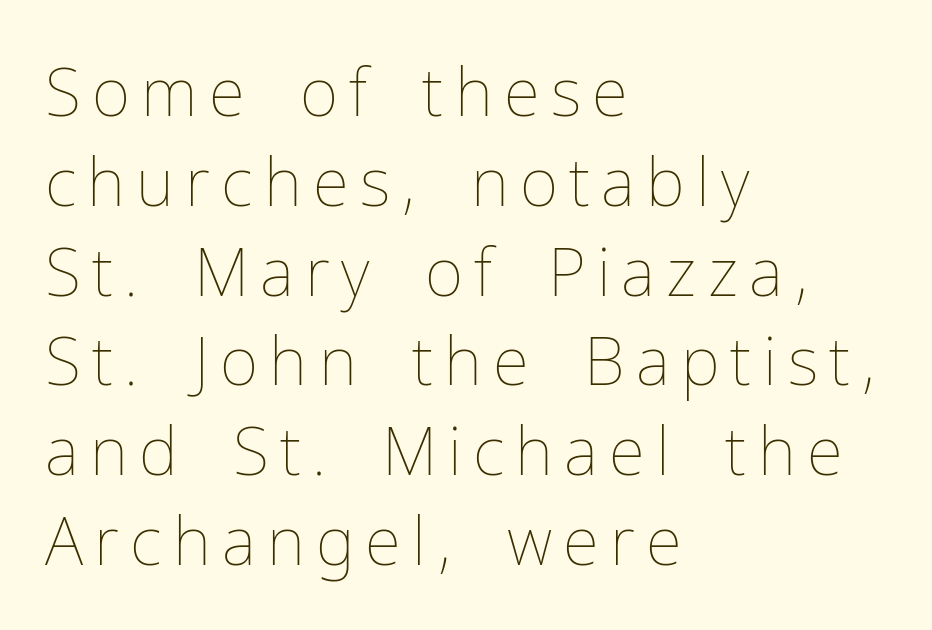
{"italic": "no", "bold": "no", "weight": "thin", "width": "normal", "stroke_contrast": "low", "x_height": "medium", "monospaced": "no", "underline": "no", "align": "left", "line_spacing": "normal", "line_spacing_ratio": 1.36, "glyph_px": 66}
